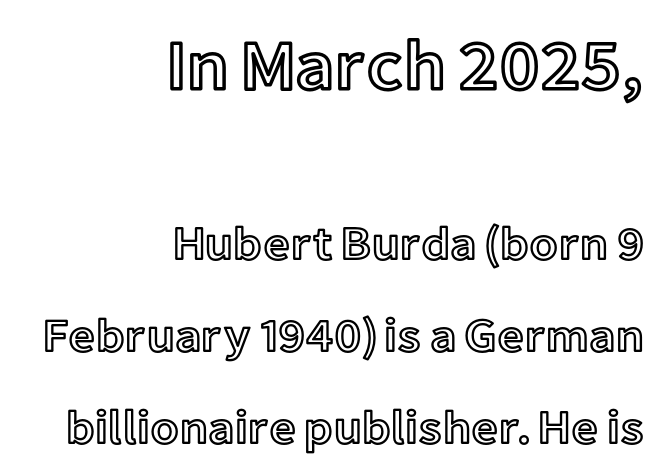
Q: Is the text italic (slanted)? A: No, it is upright.
Q: Is the text underlined? A: No.
Q: How is the paragraph aligned? A: Right-aligned.
Q: Is the spacing between letters normal or unusually wide? A: Normal.
Q: Is the spacing between lines tight, normal or loose? A: Loose.
Q: Which block of text is set in a larger size, the first (top) or the second (bottom)? A: The first (top) one.
Q: Width (condensed, normal, or wide)? A: Normal.
Q: x-height? A: Medium.
Q: Monospaced? A: No.
